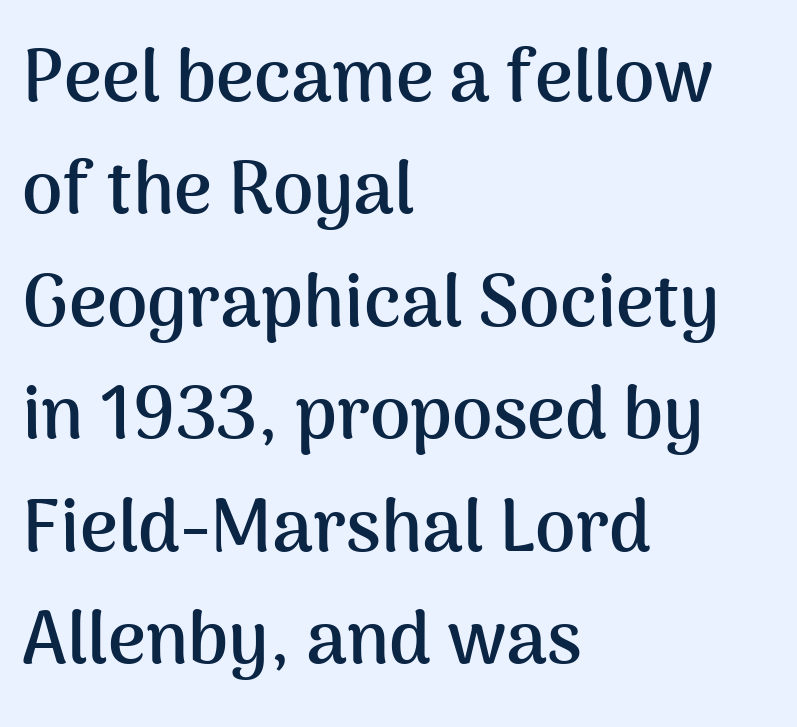
The image shows 73 px semibold sans-serif type, upright; set left-aligned, normal line spacing (1.54x), normal letter spacing, not underlined; medium stroke contrast and a medium x-height.
